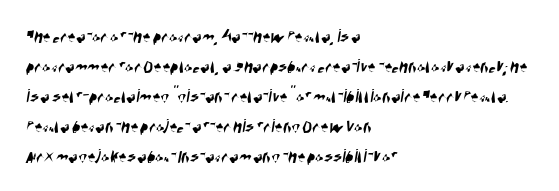
Q: Is the text underlined? A: No.
Q: How is the paragraph aligned? A: Left-aligned.
Q: Is the spacing between letters normal or unusually wide? A: Normal.
Q: Is the spacing between lines tight, normal or loose? A: Normal.
